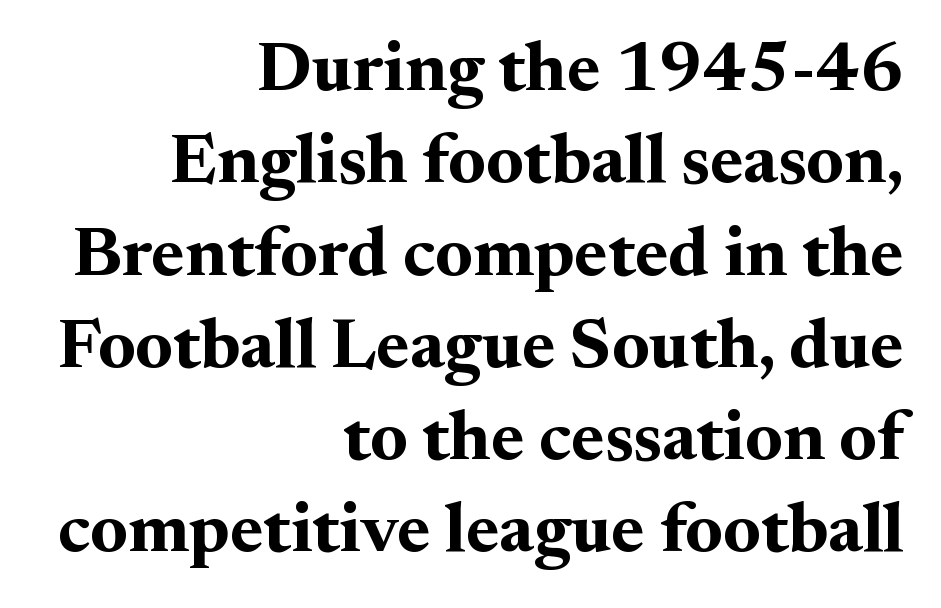
Q: Is the text bold? A: Yes.
Q: Is the text italic (slanted)? A: No, it is upright.
Q: Is the typeface a serif or a sans-serif typeface? A: Serif.
Q: Is the text underlined? A: No.
Q: How is the paragraph aligned? A: Right-aligned.
Q: Is the spacing between letters normal or unusually wide? A: Normal.
Q: Is the spacing between lines tight, normal or loose? A: Normal.
Q: Width (condensed, normal, or wide)? A: Normal.
Q: Stroke contrast? A: Medium.
Q: x-height? A: Small.
Q: Monospaced? A: No.
